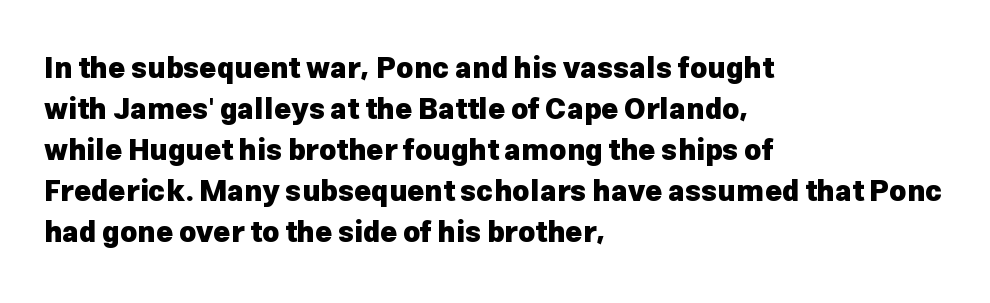
The image shows 29 px heavy sans-serif type, upright; set left-aligned, normal line spacing (1.41x), normal letter spacing, not underlined; low stroke contrast and a medium x-height.
